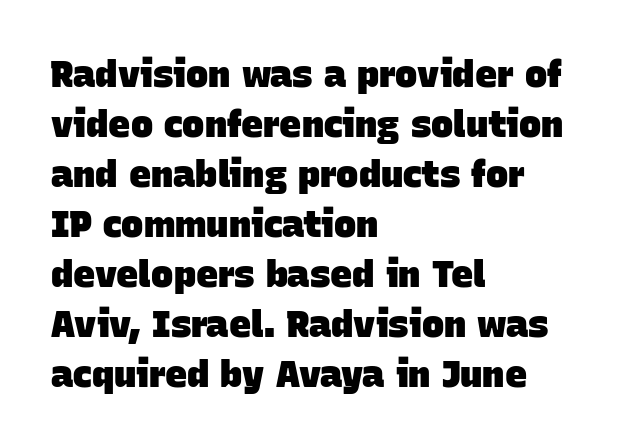
Observe the absence of serifs on each vertical stroke in this sample. The zone under the glyphs is completely vacant. Nobody touched the tracking dial on this one. Students, this is bold: see how much ink each stroke carries. Alignment: flush left. Each new line begins a customary step beneath the previous one.
